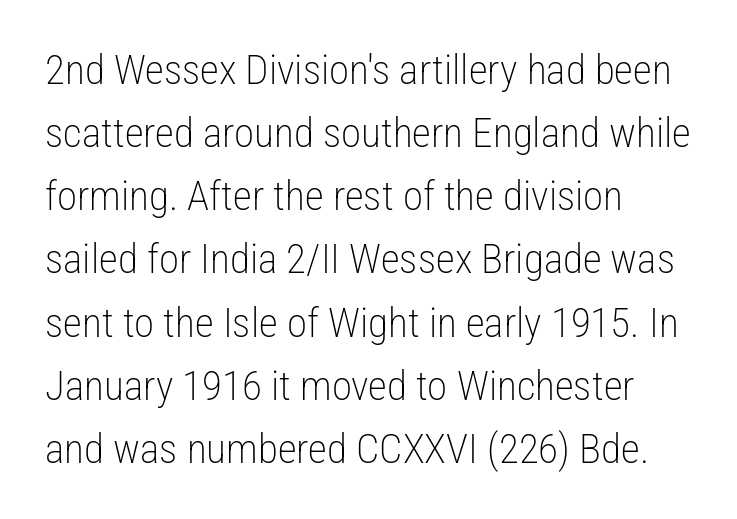
{"serif": "no", "italic": "no", "bold": "no", "weight": "light", "width": "condensed", "stroke_contrast": "low", "x_height": "medium", "monospaced": "no", "underline": "no", "align": "left", "line_spacing": "normal", "line_spacing_ratio": 1.54, "letter_spacing": "normal", "letter_spacing_em": 0.0, "glyph_px": 41}
